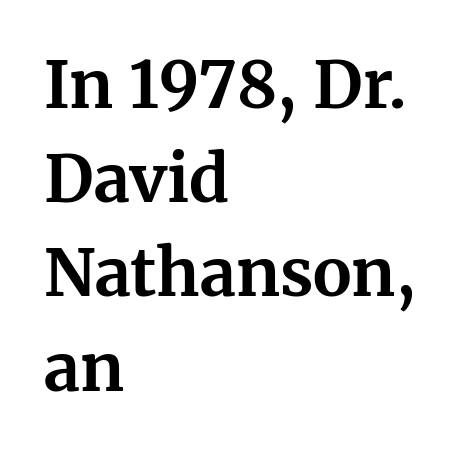
{"serif": "yes", "italic": "no", "bold": "yes", "weight": "bold", "width": "normal", "stroke_contrast": "medium", "x_height": "medium", "monospaced": "no", "underline": "no", "align": "left", "line_spacing": "normal", "line_spacing_ratio": 1.45, "letter_spacing": "normal", "letter_spacing_em": 0.0, "glyph_px": 65}
